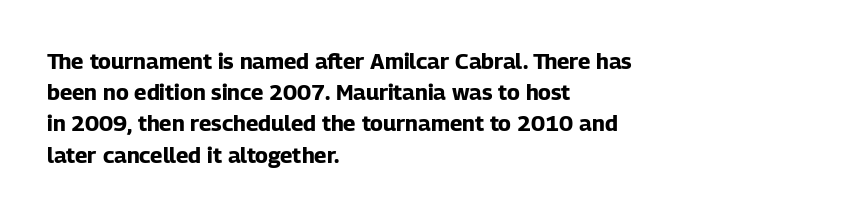
In CSS terms this would be text-align: left. Baseline-to-baseline distance is the conventional proportion of letter height. Notice how the stems are strictly vertical — no italics here. The space beneath each line is pristine and unruled. Spacing between characters is what you'd get straight out of the box. The passage shown is emphatically bold.
